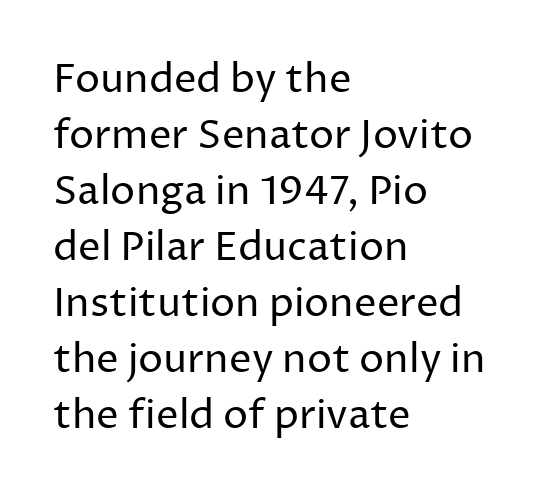
Q: Is the text bold? A: No.
Q: Is the text italic (slanted)? A: No, it is upright.
Q: Is the typeface a serif or a sans-serif typeface? A: Sans-serif.
Q: Is the text underlined? A: No.
Q: How is the paragraph aligned? A: Left-aligned.
Q: Is the spacing between letters normal or unusually wide? A: Normal.
Q: Is the spacing between lines tight, normal or loose? A: Normal.
Q: Width (condensed, normal, or wide)? A: Normal.
Q: Stroke contrast? A: Low.
Q: x-height? A: Medium.
Q: Monospaced? A: No.
